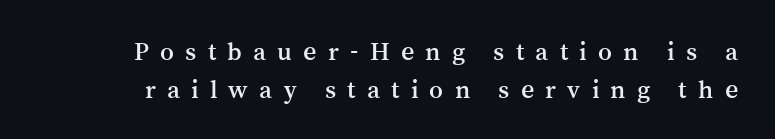
The glyphs are unaccompanied by any horizontal stroke below them. This sample uses an upright cut, with every glyph sitting square on the baseline. Rows of type keep a routine distance in the vertical direction. The letterforms stand isolated, each surrounded by extra space.
